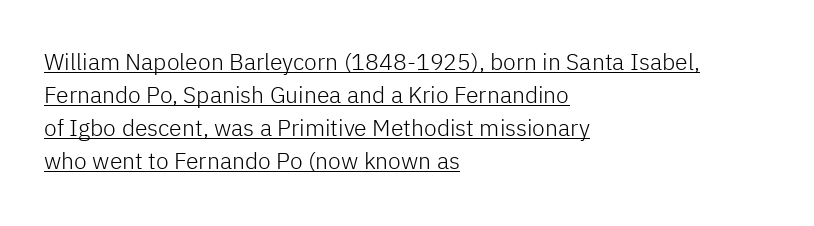
{"italic": "no", "bold": "no", "underline": "yes", "align": "left", "line_spacing": "normal", "line_spacing_ratio": 1.43, "letter_spacing": "normal", "letter_spacing_em": 0.0, "glyph_px": 23}
